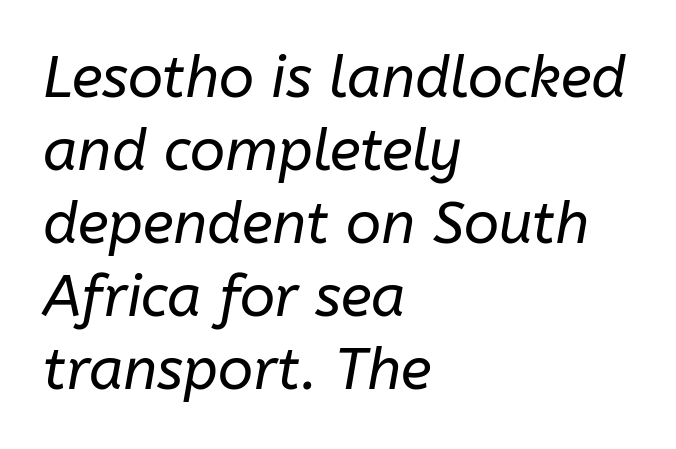
No letter is thick-stroked: the sample isn't bold. You could not count columns in this text — the font is proportionally spaced. Reading down the column, the eye jumps a familiar distance to each next line. Observe the lean: these are italic letterforms. Casual observation: everything's shoved over to the left. Each word holds together tightly as a unit, with standard inter-letter gaps.
